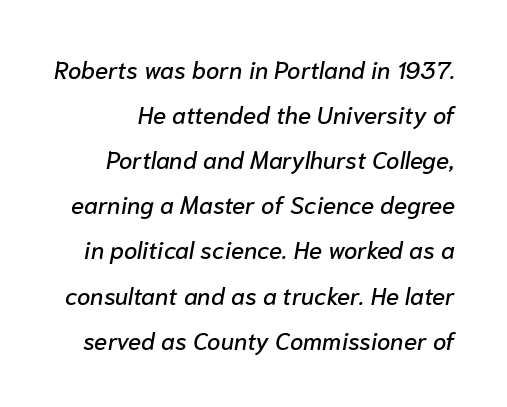
Designer's note — italics engaged. Underline: absent. Inter-character spacing is left at the font's built-in metrics.
